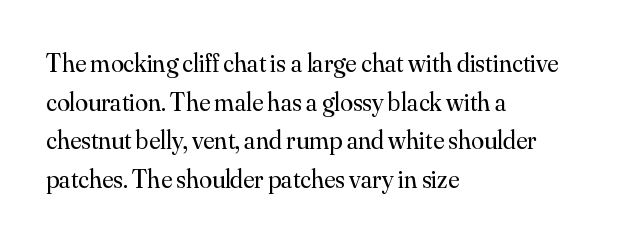
Posture: vertical. The weight tops out at a normal text grade. Words appear dense and cohesive because spacing is normal. If you drew a ruler down the left edge, every line would touch it. Line spacing here is normal. Underline: absent.
